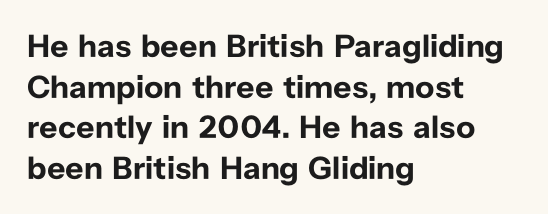
Q: Is the text bold? A: Yes.
Q: Is the text italic (slanted)? A: No, it is upright.
Q: Is the typeface a serif or a sans-serif typeface? A: Sans-serif.
Q: Is the text underlined? A: No.
Q: How is the paragraph aligned? A: Left-aligned.
Q: Is the spacing between letters normal or unusually wide? A: Normal.
Q: Is the spacing between lines tight, normal or loose? A: Normal.
Q: Width (condensed, normal, or wide)? A: Normal.
Q: Stroke contrast? A: Low.
Q: x-height? A: Medium.
Q: Monospaced? A: No.
